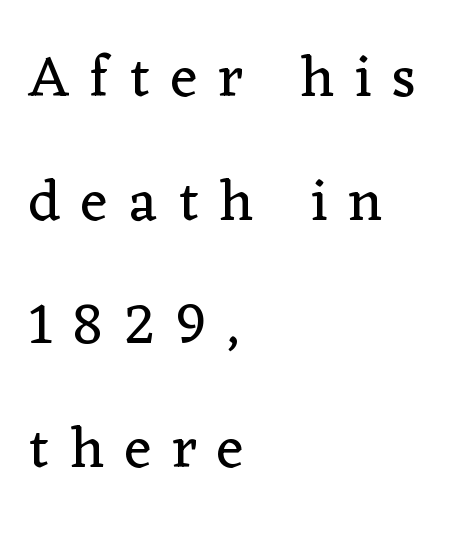
{"serif": "yes", "italic": "no", "bold": "no", "weight": "regular", "width": "normal", "stroke_contrast": "low", "x_height": "medium", "monospaced": "no", "underline": "no", "align": "left", "line_spacing": "loose", "line_spacing_ratio": 2.13, "letter_spacing": "wide", "letter_spacing_em": 0.36, "glyph_px": 58}
